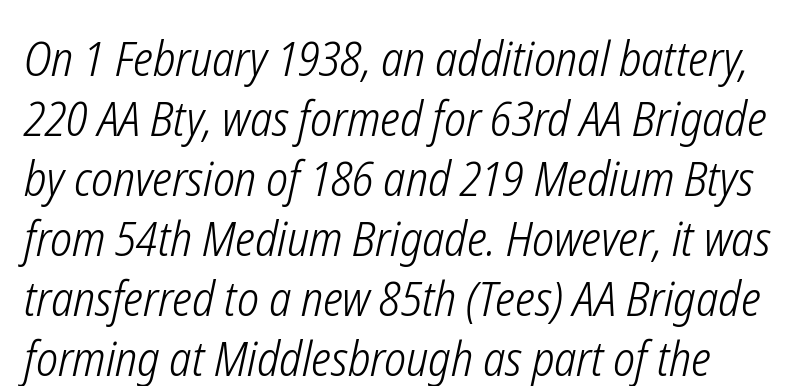
The image shows 48 px light, condensed type, italic (leaning right); set normal line spacing (1.25x), normal letter spacing, not underlined; low stroke contrast and a medium x-height.
